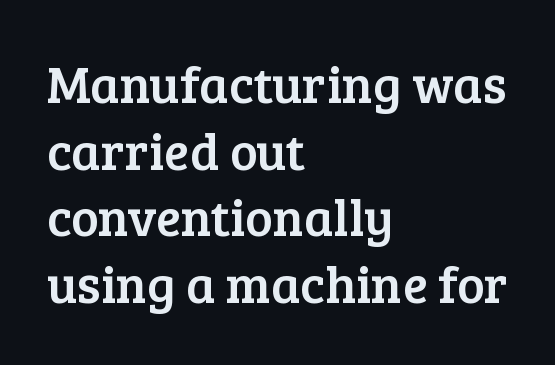
The image shows 52 px serif type, upright; set left-aligned, normal line spacing (1.28x), normal letter spacing, not underlined; low stroke contrast and a medium x-height.
